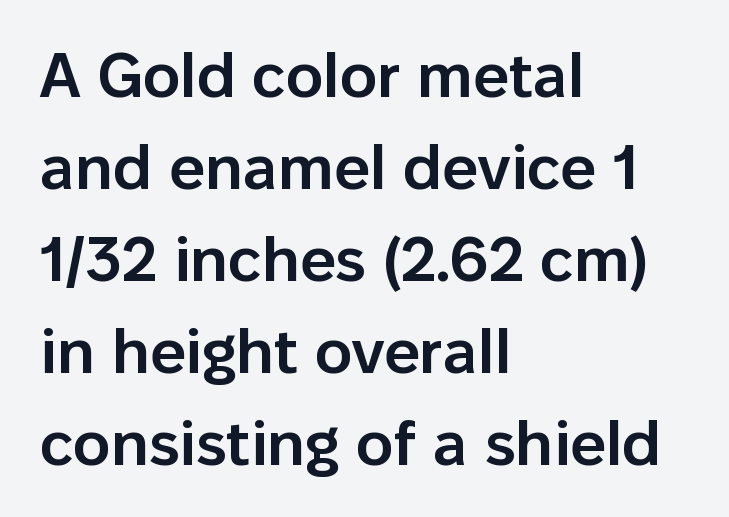
Q: Is the text bold? A: Semi-bold.
Q: Is the text italic (slanted)? A: No, it is upright.
Q: Is the typeface a serif or a sans-serif typeface? A: Sans-serif.
Q: Is the text underlined? A: No.
Q: How is the paragraph aligned? A: Left-aligned.
Q: Is the spacing between letters normal or unusually wide? A: Normal.
Q: Is the spacing between lines tight, normal or loose? A: Normal.
Q: Width (condensed, normal, or wide)? A: Normal.
Q: Stroke contrast? A: Low.
Q: x-height? A: Medium.
Q: Monospaced? A: No.
